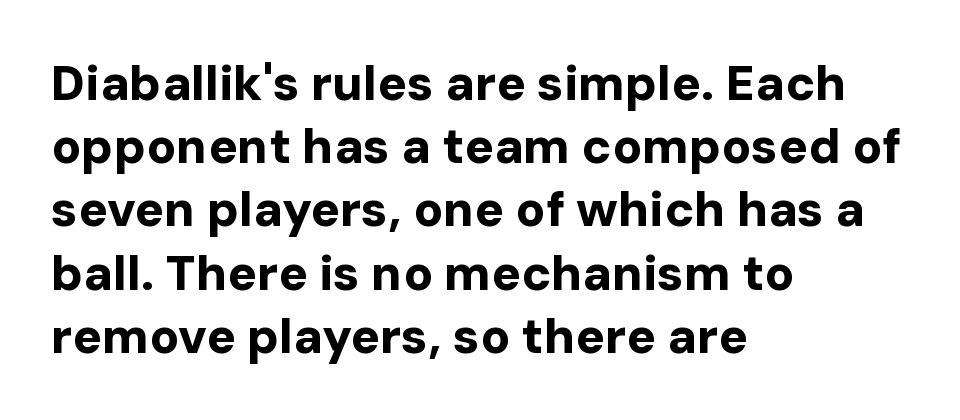
{"serif": "no", "italic": "no", "bold": "yes", "weight": "bold", "width": "normal", "stroke_contrast": "low", "x_height": "medium", "monospaced": "no", "underline": "no", "align": "left", "line_spacing": "normal", "line_spacing_ratio": 1.29, "letter_spacing": "normal", "letter_spacing_em": 0.0, "glyph_px": 49}
